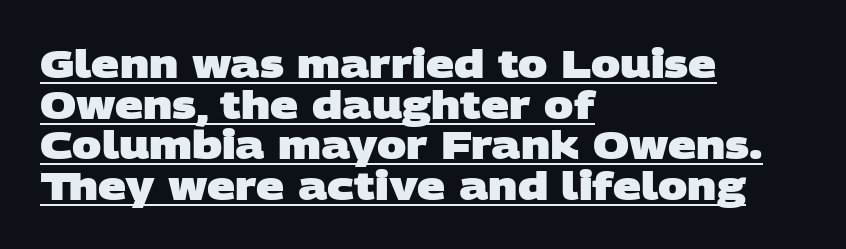
The image shows 39 px heavy, wide sans-serif type; set left-aligned, tight line spacing (1.04x), normal letter spacing, underlined; low stroke contrast and a large x-height.
